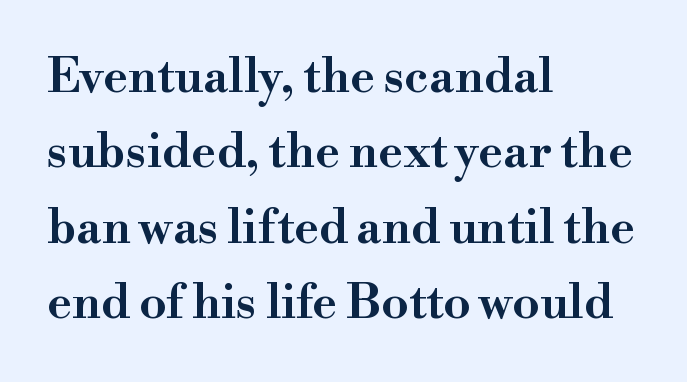
Q: Is the text italic (slanted)? A: No, it is upright.
Q: Is the typeface a serif or a sans-serif typeface? A: Serif.
Q: Is the text underlined? A: No.
Q: How is the paragraph aligned? A: Left-aligned.
Q: Is the spacing between letters normal or unusually wide? A: Normal.
Q: Is the spacing between lines tight, normal or loose? A: Normal.
Q: Width (condensed, normal, or wide)? A: Wide.
Q: Stroke contrast? A: High.
Q: x-height? A: Small.
Q: Monospaced? A: No.
